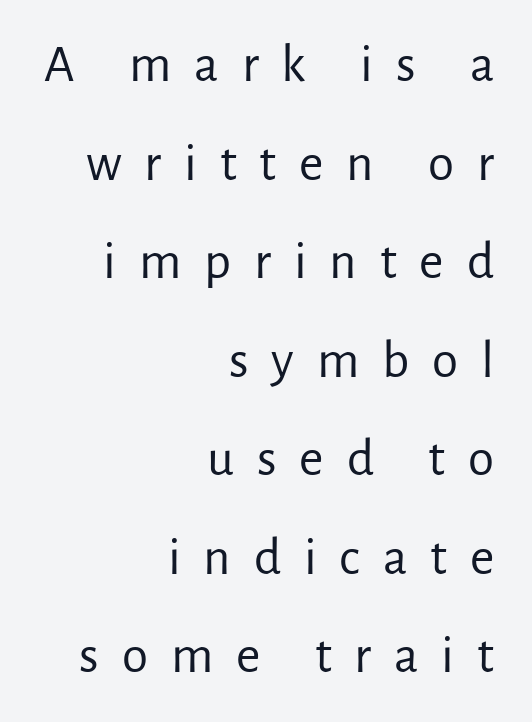
The font family rendered here belongs to the sans-serif group. The ragged edge is on the left, which tells us the setting is flush right. The gaps between neighbouring characters are conspicuously large. The typography opts for an upright posture over an oblique one. Summary of weight: not heavy and not bold.
